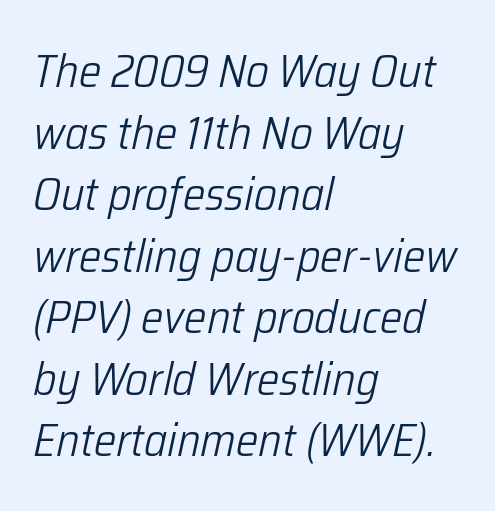
These lines stack with their left ends in a neat column. Compared with a typical body face, this is equally light or lighter still. Summary of vertical rhythm: regular, with standard interline spacing. The foot of each line stays bare and open. Is the type slanted? Yes — the strokes lean at a clear angle. Looks like regular typesetting: each glyph gets only the width it needs.
